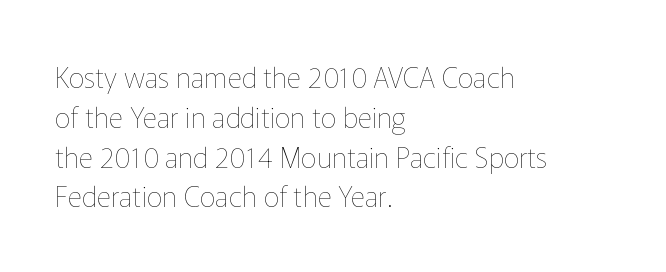
The image shows 28 px thin type, upright; set left-aligned, normal line spacing (1.42x), normal letter spacing, not underlined; low stroke contrast and a medium x-height.
